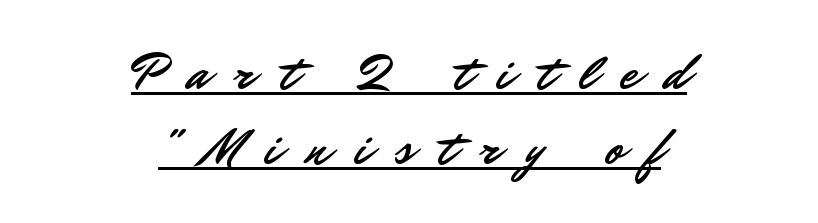
The horizontal fit of the characters is loose and conspicuously gappy. Compared with undecorated copy, this sample adds a rule below the words. You could not count columns in this text — the font is proportionally spaced.
